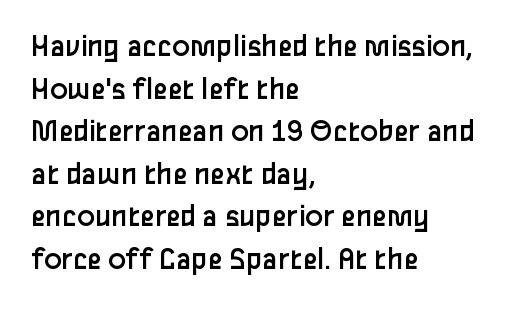
How would I describe the line gaps? Plain and ordinary. A typesetter would call this proportional, since set widths differ per character. The font family rendered here belongs to the sans-serif group. No chunkiness to these letters — they're not bold. Clear beneath every line of the passage. Line starts are locked; line ends wander.
